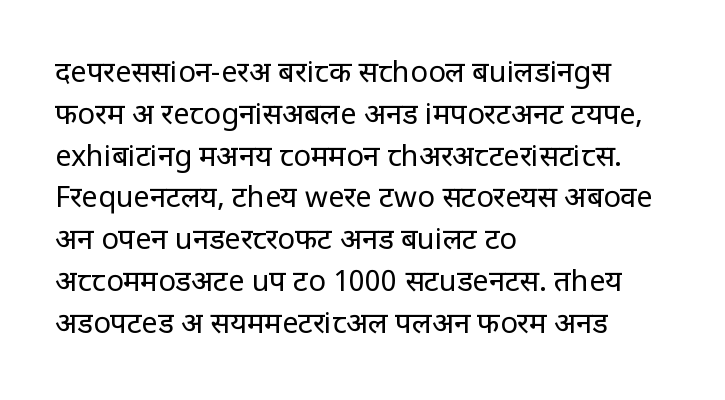
The passage shown is typed in a proportional face where columns would drift. The face looks like a standard text weight, possibly lighter. Letter spacing: default. Do the letters lean? They stand straight. Whoever set this chose a conventional vertical rhythm.
